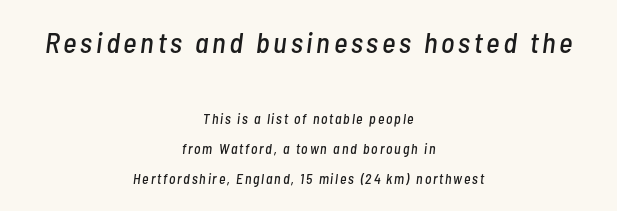
{"italic": "yes", "lean": "right", "slant_degrees": 7, "width": "condensed", "stroke_contrast": "low", "x_height": "medium", "monospaced": "no", "underline": "no", "align": "center", "line_spacing": "loose", "line_spacing_ratio": 2.15, "larger_block": "first", "size_ratio": 2.07, "glyph_px": 29}
